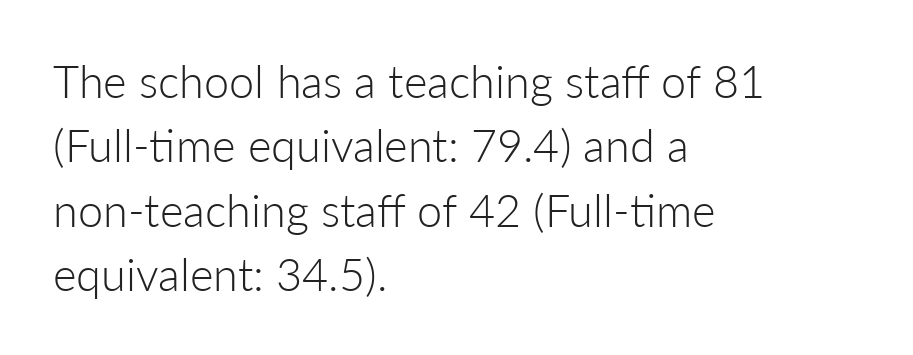
The leading is moderate, giving the passage an even texture. Short and long lines alike share a common starting point at left. Each letter's strokes conclude bluntly, with no projecting serifs. The specimen reads as upright at a glance.
